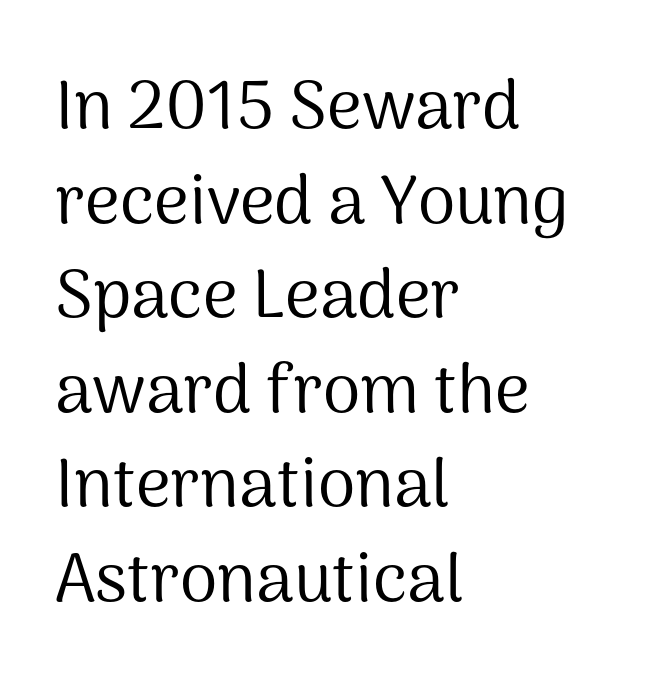
{"serif": "no", "italic": "no", "bold": "no", "weight": "regular", "width": "normal", "stroke_contrast": "medium", "x_height": "medium", "monospaced": "no", "underline": "no", "align": "left", "line_spacing": "normal", "line_spacing_ratio": 1.39, "letter_spacing": "normal", "letter_spacing_em": 0.0, "glyph_px": 68}
